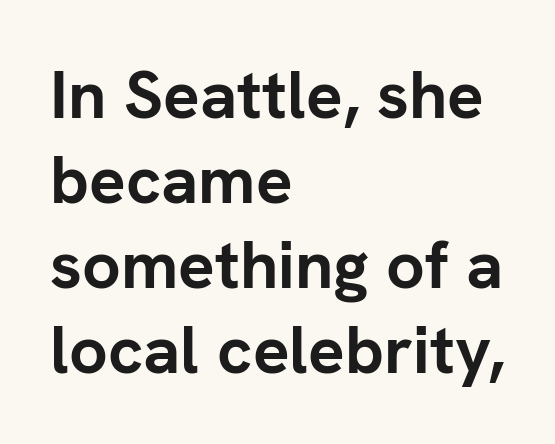
{"serif": "no", "italic": "no", "bold": "yes", "weight": "semibold", "width": "normal", "stroke_contrast": "low", "x_height": "medium", "monospaced": "no", "underline": "no", "align": "left", "line_spacing": "normal", "line_spacing_ratio": 1.25, "letter_spacing": "normal", "letter_spacing_em": 0.0, "glyph_px": 68}
